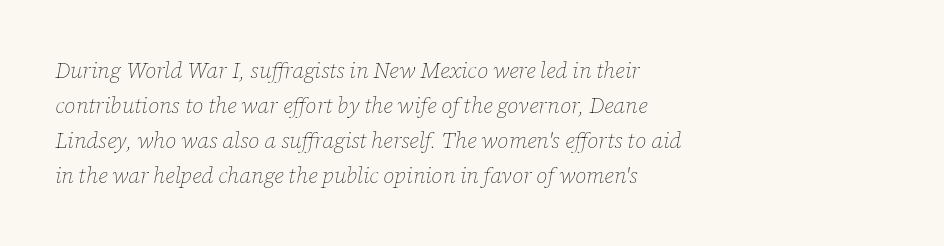
{"italic": "yes", "lean": "right", "slant_degrees": 12, "bold": "no", "underline": "no", "align": "left", "line_spacing": "normal", "line_spacing_ratio": 1.59, "letter_spacing": "normal", "letter_spacing_em": 0.0, "glyph_px": 22}
